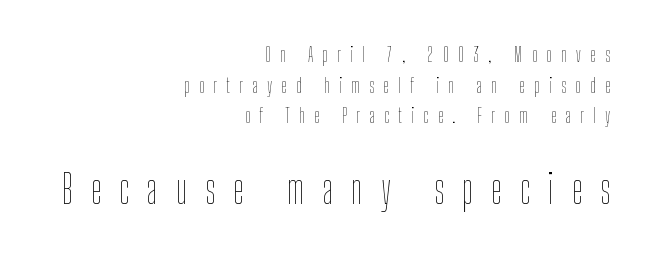
Q: Is the text bold? A: No.
Q: Is the text italic (slanted)? A: No, it is upright.
Q: Is the text underlined? A: No.
Q: How is the paragraph aligned? A: Right-aligned.
Q: Is the spacing between letters normal or unusually wide? A: Unusually wide.
Q: Is the spacing between lines tight, normal or loose? A: Normal.
Q: Which block of text is set in a larger size, the first (top) or the second (bottom)? A: The second (bottom) one.
Q: Width (condensed, normal, or wide)? A: Condensed.
Q: Stroke contrast? A: Low.
Q: x-height? A: Medium.
Q: Monospaced? A: No.
